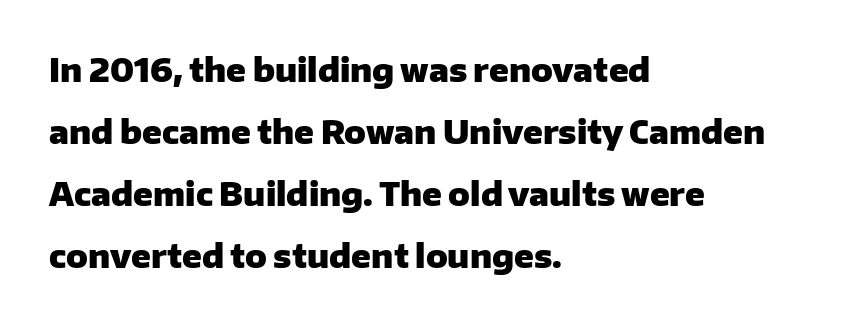
The image shows 32 px heavy sans-serif type, upright; set left-aligned, loose line spacing (1.94x), normal letter spacing, not underlined; low stroke contrast and a medium x-height.
